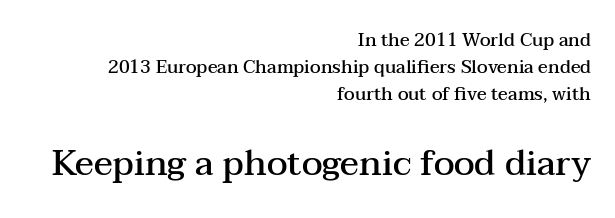
The image shows 35 px semibold, wide serif type, upright; set right-aligned, normal line spacing (1.5x), normal letter spacing, not underlined; the second (bottom) block is 1.94x larger; medium stroke contrast and a medium x-height.
